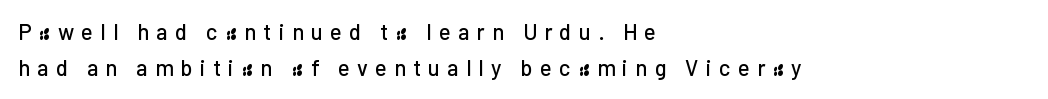
Caption: multi-line text, flush left, ragged right. Any mark beneath the type? The region is blank. Is there much room between lines? A standard amount, neither cramped nor airy. Designer's note — italics off, roman on.
